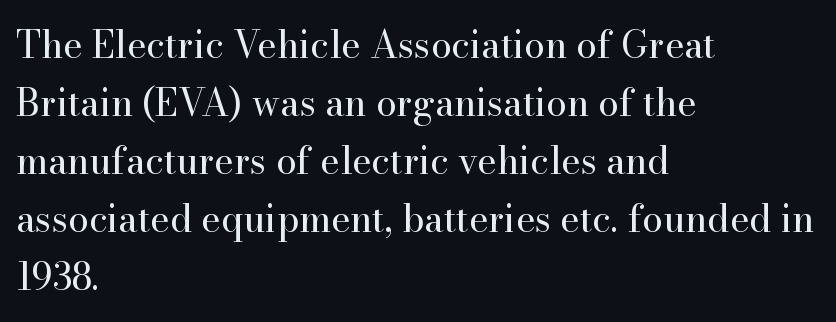
The image shows 37 px regular-weight serif type, upright; set left-aligned, normal line spacing (1.57x), normal letter spacing, not underlined; high stroke contrast and a small x-height.
